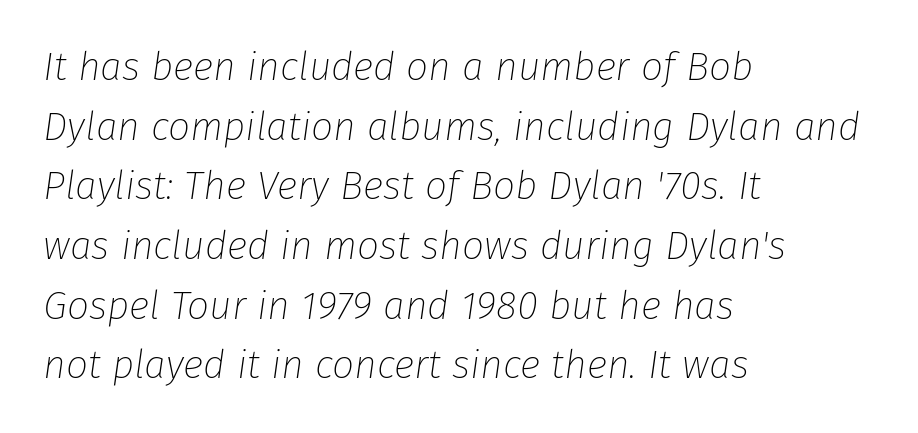
Q: Is the text bold? A: No.
Q: Is the text italic (slanted)? A: Yes, it leans right by about 8 degrees.
Q: Is the text underlined? A: No.
Q: How is the paragraph aligned? A: Left-aligned.
Q: Is the spacing between letters normal or unusually wide? A: Normal.
Q: Is the spacing between lines tight, normal or loose? A: Normal.
Q: Width (condensed, normal, or wide)? A: Normal.
Q: Stroke contrast? A: Low.
Q: x-height? A: Medium.
Q: Monospaced? A: No.
